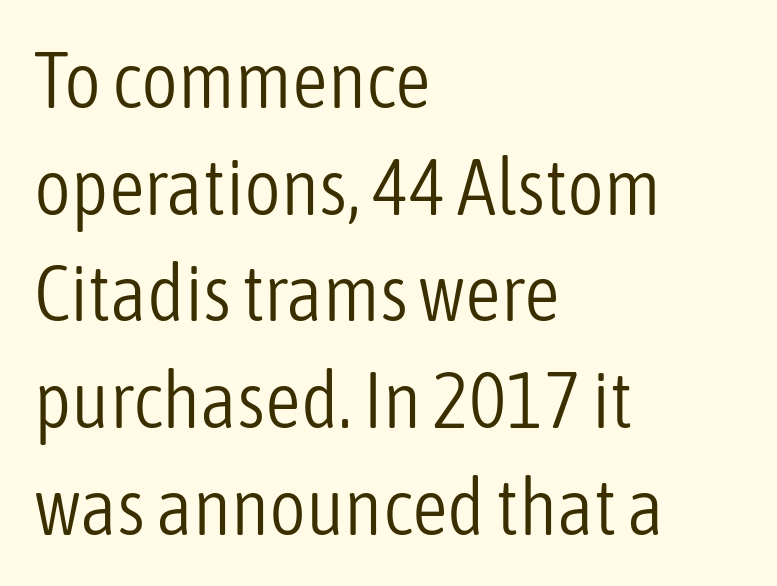
Type without underlining. Letters have the restrained weight of plain body copy at most. The passage shown is typed in a proportional face where columns would drift. The space between consecutive lines is moderate. A typesetter would mark this as roman, not italic.
